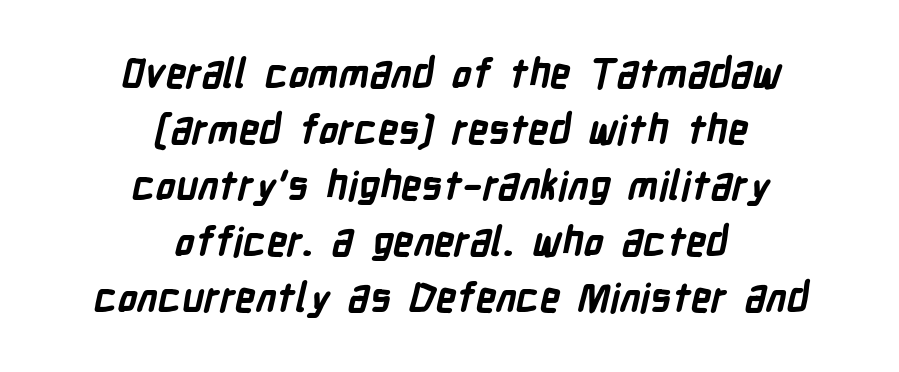
Plain, unruled lines of type. Leftover space on each line is divided equally before and after the words. Standard letterfit; no display-style spreading of the glyphs. The passage shown is emphatically bold. This rendering employs a face without finishing strokes, i.e., a sans-serif. The vertical gap from one line to the next is medium.
